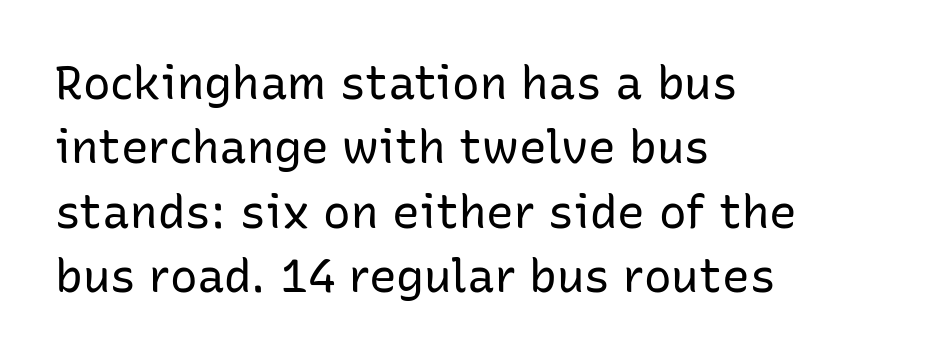
Notice how descenders clear the ascenders below comfortably — that's standard leading. Stem width sits at or under what a default text font uses. The strip under each line holds only bare page. Is the letter spacing exaggerated? No — it looks like the ordinary default.
